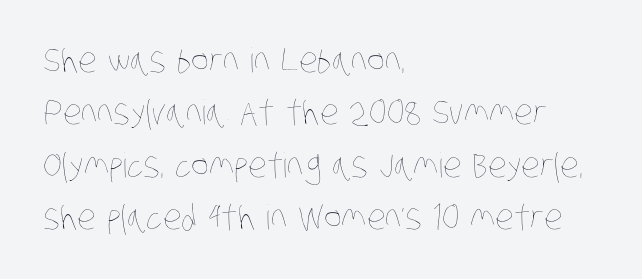
Q: Is the text bold? A: No.
Q: Is the text underlined? A: No.
Q: How is the paragraph aligned? A: Left-aligned.
Q: Is the spacing between letters normal or unusually wide? A: Normal.
Q: Is the spacing between lines tight, normal or loose? A: Normal.
Q: Width (condensed, normal, or wide)? A: Condensed.
Q: Stroke contrast? A: Low.
Q: x-height? A: Large.
Q: Monospaced? A: No.
